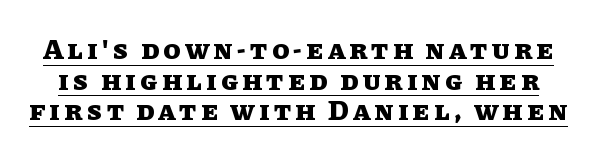
The image shows 28 px heavy type, upright; set tight line spacing (1.09x), underlined; low stroke contrast and a large x-height.
